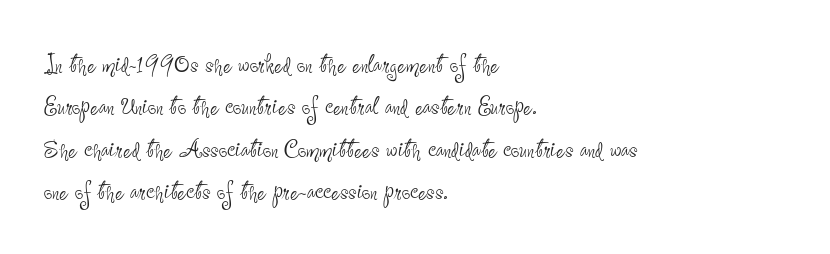
The image shows 30 px thin, condensed sans-serif type; set left-aligned, normal line spacing (1.41x), normal letter spacing, not underlined; low stroke contrast and a small x-height.
